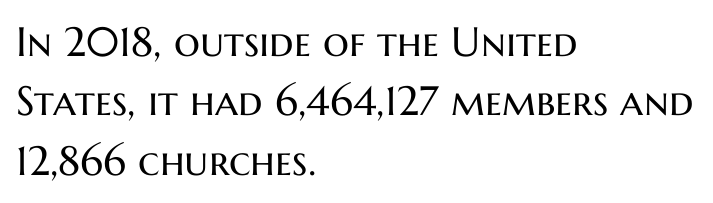
The image shows 41 px regular-weight sans-serif type, upright; set left-aligned, normal line spacing (1.45x), normal letter spacing, not underlined; medium stroke contrast and a medium x-height.
